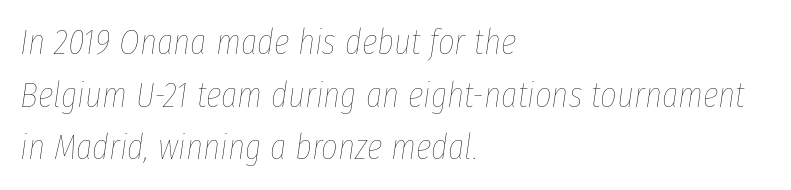
Descenders are the only things crossing below the line. Summary of weight: not heavy and not bold. Short and long lines alike share a common starting point at left. Tracking value appears to be zero — textbook default spacing. Compared with typical paragraphs, the rows here are spaced about the same.
